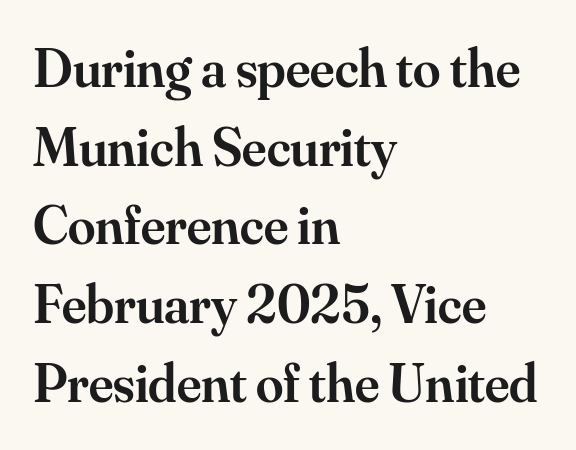
{"serif": "yes", "italic": "no", "bold": "semi", "weight": "semibold", "width": "normal", "stroke_contrast": "medium", "x_height": "small", "monospaced": "no", "underline": "no", "align": "left", "line_spacing": "normal", "line_spacing_ratio": 1.43, "letter_spacing": "normal", "letter_spacing_em": 0.0, "glyph_px": 55}
